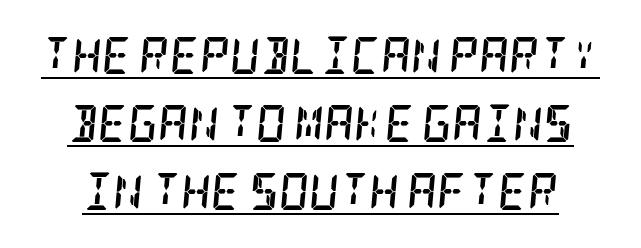
{"serif": "yes", "italic": "yes", "lean": "right", "slant_degrees": 5, "bold": "yes", "weight": "semibold", "width": "condensed", "stroke_contrast": "low", "x_height": "large", "underline": "yes", "line_spacing_ratio": 1.84, "letter_spacing": "normal", "letter_spacing_em": 0.0, "glyph_px": 37}
